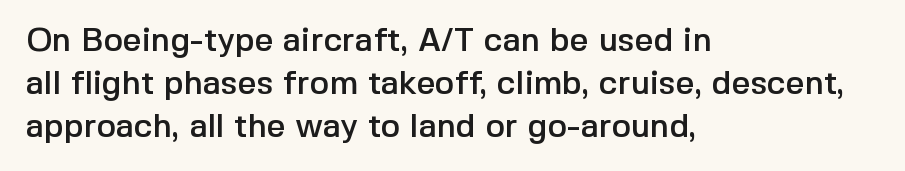
Q: Is the text italic (slanted)? A: No, it is upright.
Q: Is the typeface a serif or a sans-serif typeface? A: Sans-serif.
Q: Is the text underlined? A: No.
Q: How is the paragraph aligned? A: Left-aligned.
Q: Is the spacing between letters normal or unusually wide? A: Normal.
Q: Is the spacing between lines tight, normal or loose? A: Normal.
Q: Width (condensed, normal, or wide)? A: Normal.
Q: x-height? A: Medium.
Q: Monospaced? A: No.
